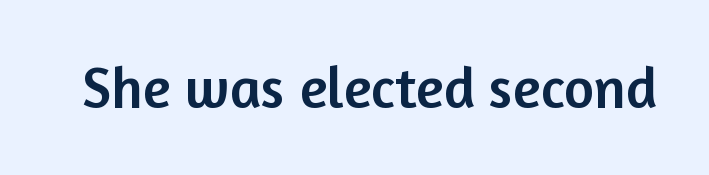
{"serif": "no", "italic": "no", "width": "normal", "stroke_contrast": "low", "x_height": "medium", "monospaced": "no", "underline": "no", "letter_spacing": "normal", "letter_spacing_em": 0.0, "glyph_px": 58}
